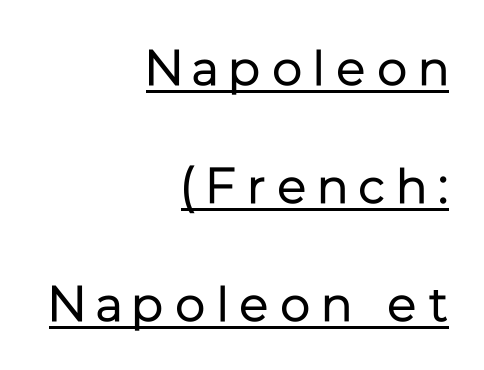
{"serif": "no", "italic": "no", "bold": "no", "weight": "regular", "width": "normal", "stroke_contrast": "low", "x_height": "medium", "monospaced": "no", "underline": "yes", "align": "right", "line_spacing": "loose", "line_spacing_ratio": 2.36, "letter_spacing": "wide", "letter_spacing_em": 0.23, "glyph_px": 50}
